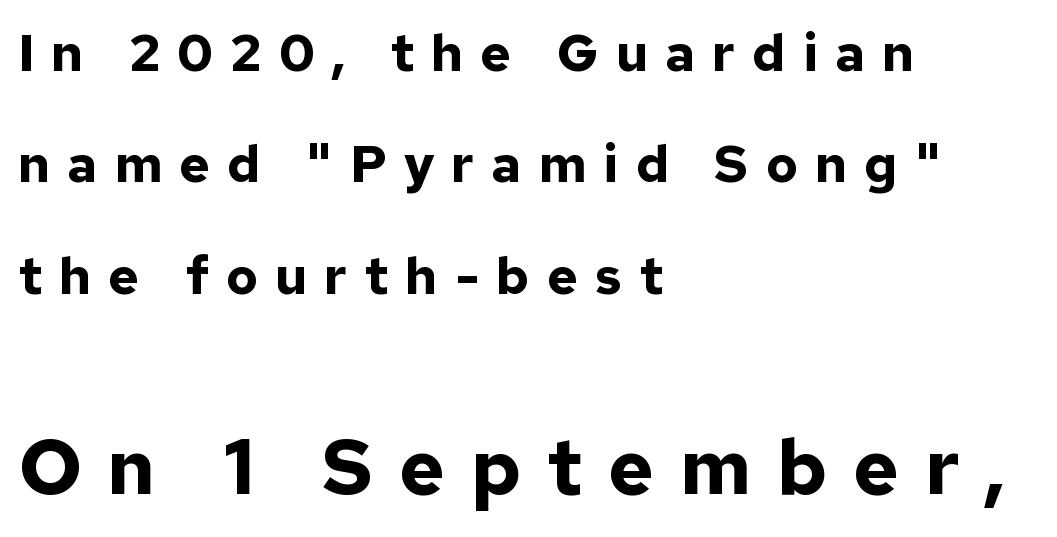
Emphasis by weight is at full strength: bold. Horizontal alignment here is leftward, the default for most running prose. Look at the tracking — it's clearly loosened, letters drifting apart. A typesetter would label this face a sans. Looks like regular typesetting: each glyph gets only the width it needs.
